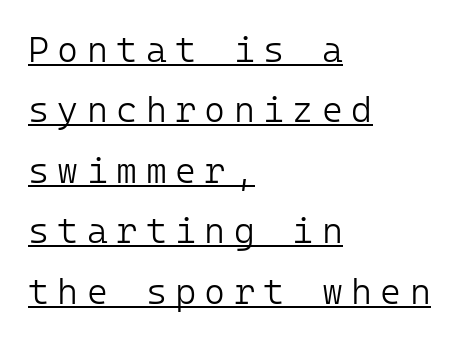
The letters carry no serifs — their stems end cleanly without finishing strokes. These lines are set flush left with a ragged right edge. In terms of letterspacing, this is a distinctly airy, spread setting. Posture: vertical. Weight: not bold — regular or lighter. Vertical spacing — default.
